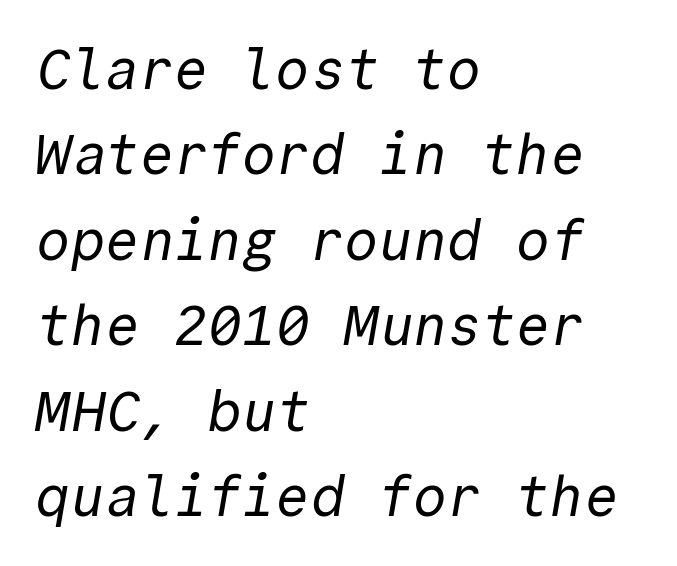
Q: Is the text bold? A: No.
Q: Is the typeface a serif or a sans-serif typeface? A: Sans-serif.
Q: Is the text underlined? A: No.
Q: How is the paragraph aligned? A: Left-aligned.
Q: Is the spacing between letters normal or unusually wide? A: Normal.
Q: Is the spacing between lines tight, normal or loose? A: Normal.
Q: Width (condensed, normal, or wide)? A: Normal.
Q: x-height? A: Medium.
Q: Monospaced? A: Yes.
